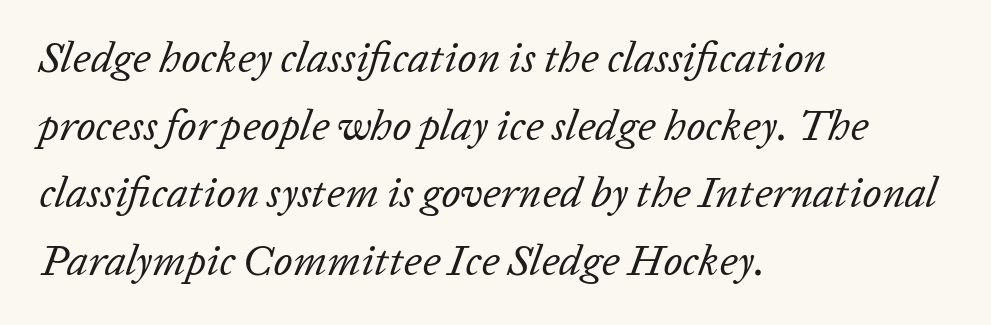
The image shows 43 px regular-weight type, italic (leaning right); set left-aligned, normal line spacing (1.57x), normal letter spacing, not underlined; low stroke contrast and a medium x-height.
